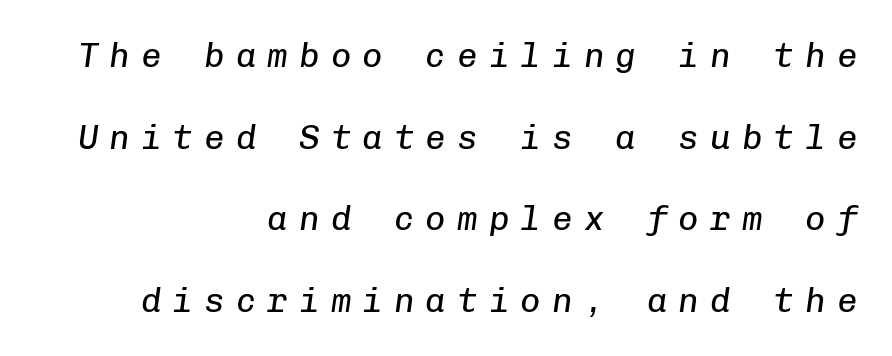
Emphasis-style slanted type is in use. Each new line begins a long way beneath the previous one. No letter is thick-stroked: the sample isn't bold. These lines are rendered in a fixed-pitch font.
